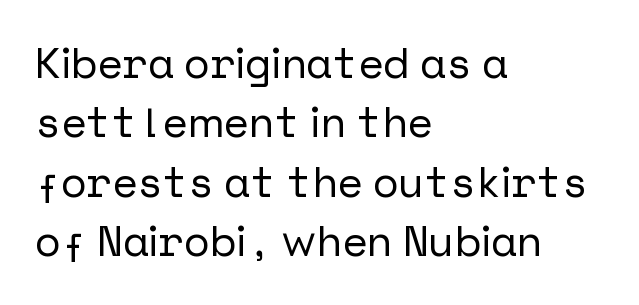
{"serif": "no", "italic": "no", "width": "normal", "stroke_contrast": "low", "x_height": "medium", "underline": "no", "align": "left", "line_spacing": "normal", "line_spacing_ratio": 1.38, "letter_spacing": "normal", "letter_spacing_em": 0.0, "glyph_px": 43}
